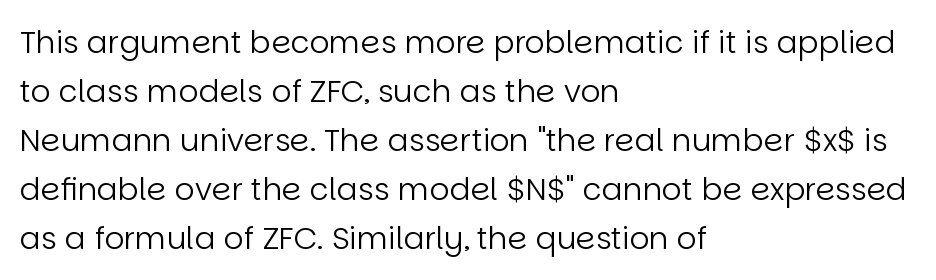
{"serif": "no", "italic": "no", "bold": "no", "weight": "regular", "width": "normal", "stroke_contrast": "low", "x_height": "large", "monospaced": "no", "underline": "no", "align": "left", "line_spacing": "normal", "line_spacing_ratio": 1.58, "letter_spacing": "normal", "letter_spacing_em": 0.0, "glyph_px": 31}
